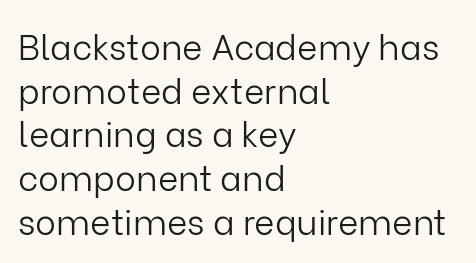
The image shows 35 px light sans-serif type, upright; set left-aligned, normal line spacing (1.25x), normal letter spacing, not underlined; low stroke contrast and a medium x-height.
